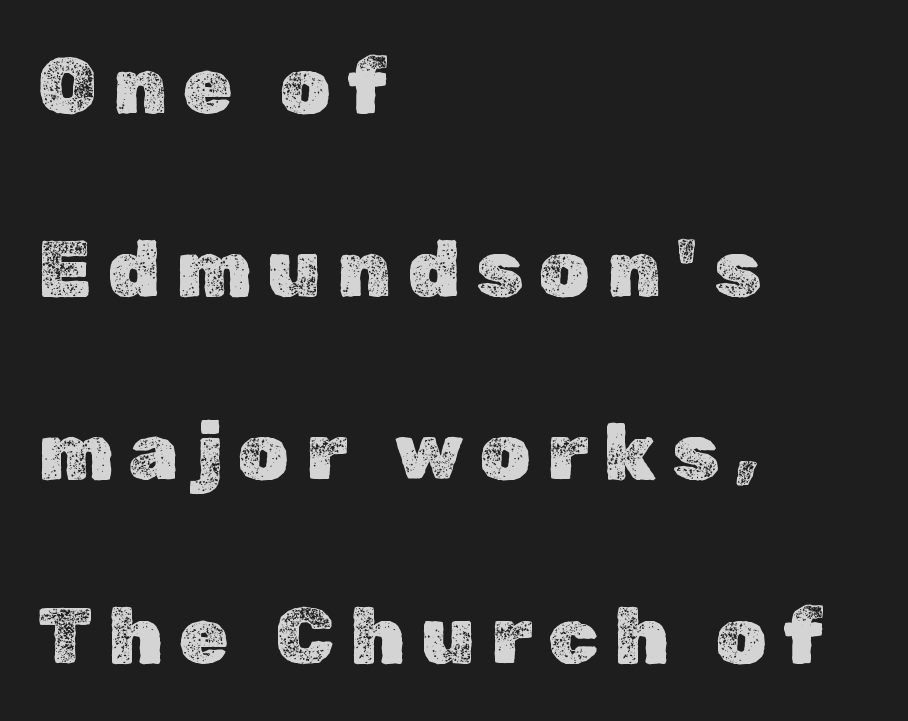
{"italic": "no", "width": "normal", "x_height": "medium", "monospaced": "no", "underline": "no", "align": "left", "line_spacing": "loose", "line_spacing_ratio": 2.29, "letter_spacing": "wide", "letter_spacing_em": 0.2, "glyph_px": 80}
